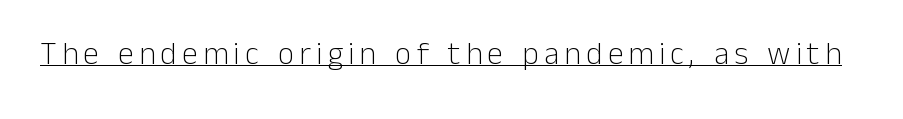
The image shows 32 px light sans-serif type, upright; set underlined; low stroke contrast and a medium x-height.
